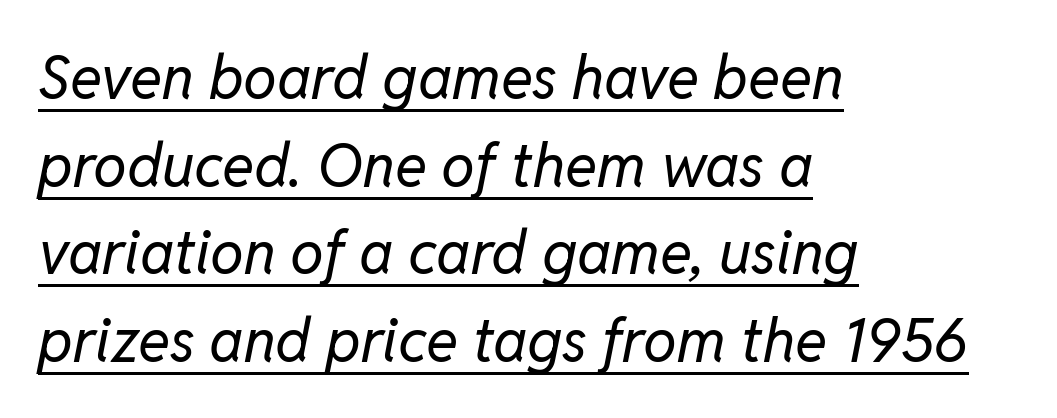
{"italic": "yes", "lean": "right", "slant_degrees": 11, "bold": "no", "weight": "regular", "width": "normal", "stroke_contrast": "low", "x_height": "medium", "monospaced": "no", "underline": "yes", "align": "left", "line_spacing": "normal", "line_spacing_ratio": 1.46, "letter_spacing": "normal", "letter_spacing_em": 0.0, "glyph_px": 60}
